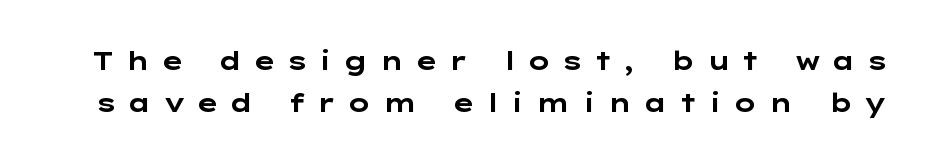
{"italic": "no", "bold": "yes", "underline": "no", "line_spacing": "normal", "line_spacing_ratio": 1.67, "letter_spacing": "wide", "letter_spacing_em": 0.41, "glyph_px": 25}
